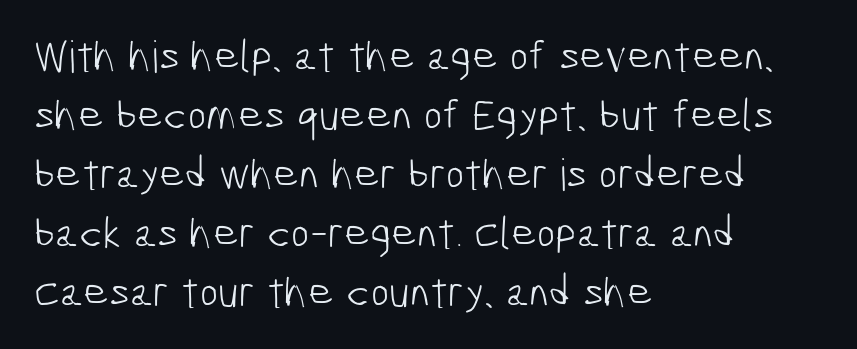
Stems here are at most as thick as an everyday book face. Typographically, this falls in the sans-serif category. Is the block centered? No — it sits flush against the left margin. Do the characters align in a grid? No, the font is proportional. The line texture is even and compact thanks to regular tracking.
